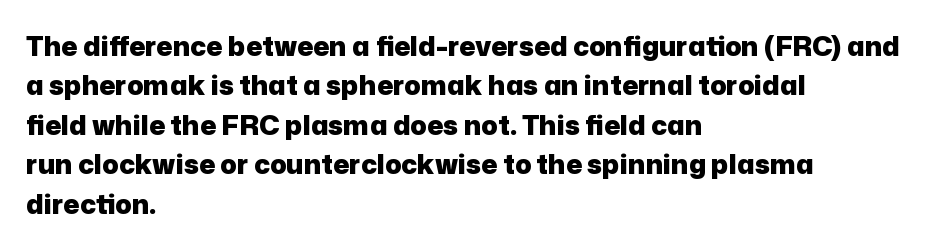
Q: Is the text bold? A: Yes.
Q: Is the text italic (slanted)? A: No, it is upright.
Q: Is the text underlined? A: No.
Q: How is the paragraph aligned? A: Left-aligned.
Q: Is the spacing between letters normal or unusually wide? A: Normal.
Q: Is the spacing between lines tight, normal or loose? A: Normal.
